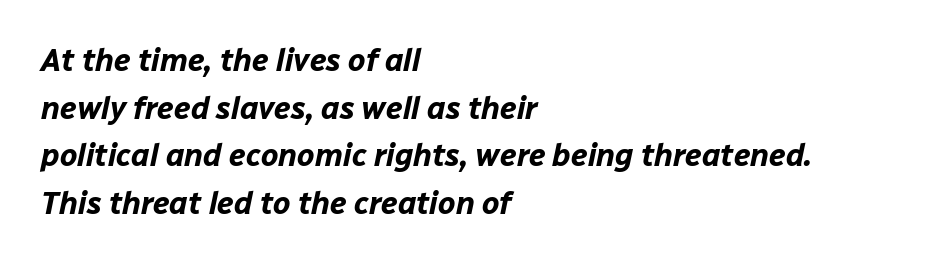
Q: Is the text bold? A: Yes.
Q: Is the text italic (slanted)? A: Yes, it leans right by about 12 degrees.
Q: Is the text underlined? A: No.
Q: How is the paragraph aligned? A: Left-aligned.
Q: Is the spacing between letters normal or unusually wide? A: Normal.
Q: Is the spacing between lines tight, normal or loose? A: Normal.
Q: Width (condensed, normal, or wide)? A: Normal.
Q: Stroke contrast? A: Low.
Q: x-height? A: Medium.
Q: Monospaced? A: No.
